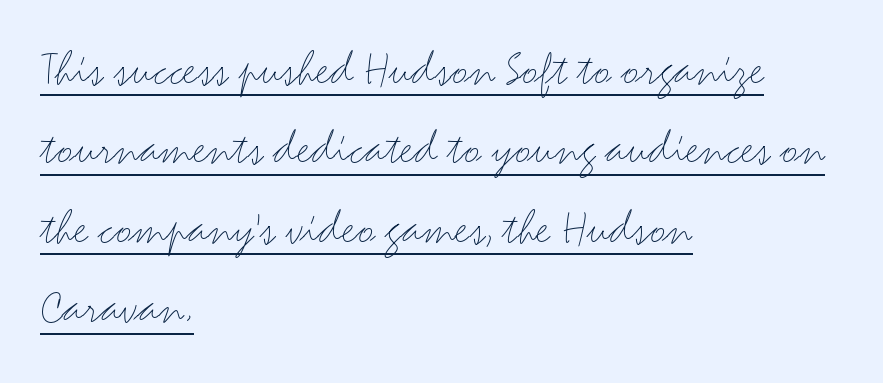
Honestly, the underline is the first thing you notice here. Does the leading feel generous? No, just average. The tracking reads as untouched default to a designer's eye. A student would call this left alignment; a typographer would say flush left, rag right. Serifs: no, the terminals of the letterforms are clean.
